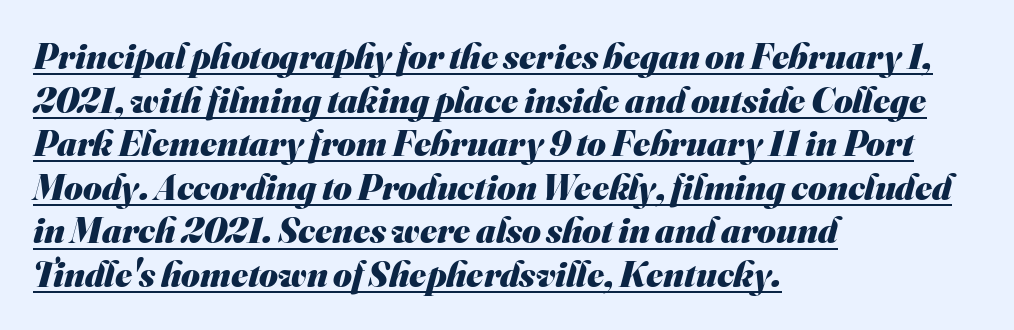
Q: Is the text bold? A: Yes.
Q: Is the typeface a serif or a sans-serif typeface? A: Sans-serif.
Q: Is the text underlined? A: Yes.
Q: How is the paragraph aligned? A: Left-aligned.
Q: Is the spacing between letters normal or unusually wide? A: Normal.
Q: Width (condensed, normal, or wide)? A: Normal.
Q: Stroke contrast? A: Medium.
Q: x-height? A: Small.
Q: Monospaced? A: No.
